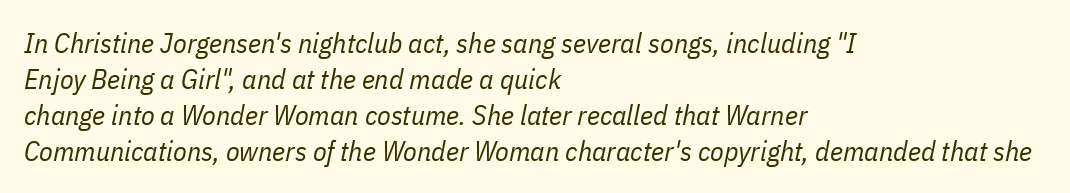
Notice how the passage keeps a crisp vertical edge on the left only. Slanted lettering throughout. Look at the tracking — it's just the regular setting, nothing added. Whoever set this chose a conventional vertical rhythm.
